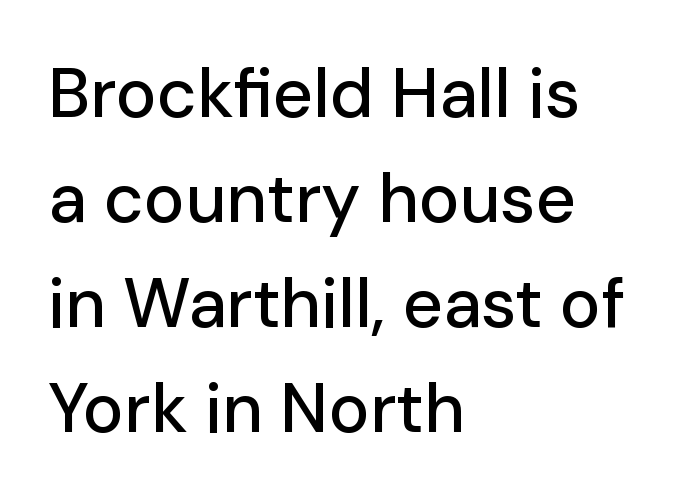
The image shows 69 px sans-serif type, upright; set left-aligned, normal line spacing (1.52x), normal letter spacing, not underlined; low stroke contrast and a medium x-height.
